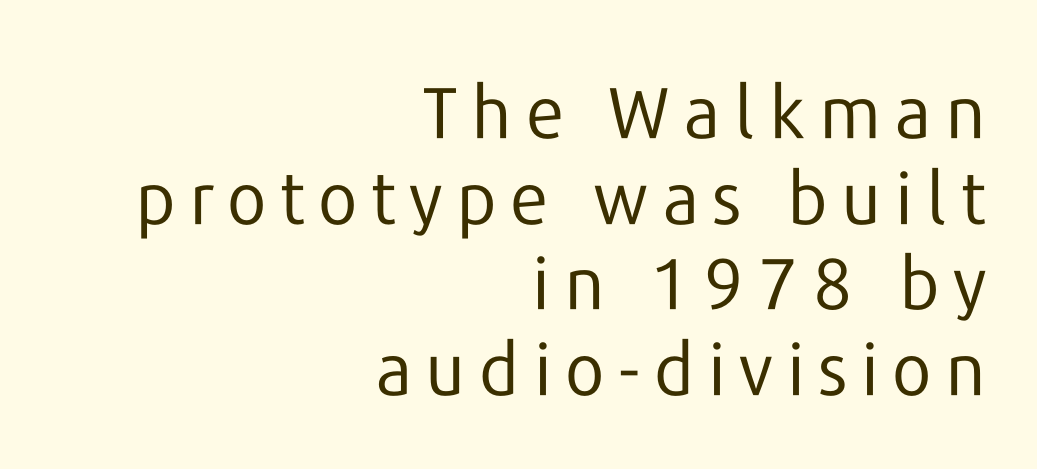
{"serif": "no", "italic": "no", "bold": "no", "weight": "regular", "width": "normal", "stroke_contrast": "low", "x_height": "medium", "monospaced": "no", "underline": "no", "align": "right", "line_spacing_ratio": 1.19, "glyph_px": 72}
